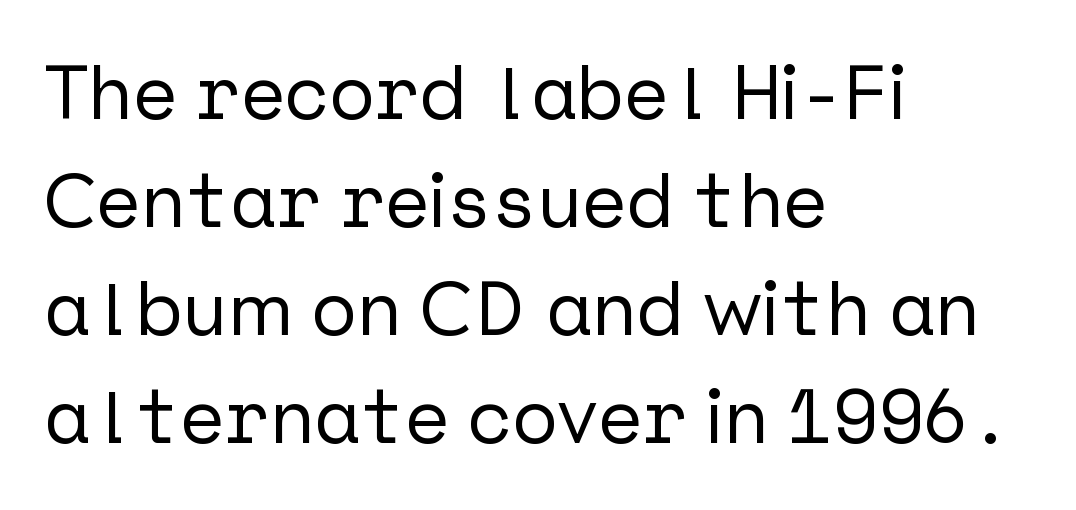
Q: Is the text italic (slanted)? A: No, it is upright.
Q: Is the typeface a serif or a sans-serif typeface? A: Sans-serif.
Q: Is the text underlined? A: No.
Q: How is the paragraph aligned? A: Left-aligned.
Q: Is the spacing between letters normal or unusually wide? A: Normal.
Q: Is the spacing between lines tight, normal or loose? A: Normal.
Q: Width (condensed, normal, or wide)? A: Normal.
Q: Stroke contrast? A: Low.
Q: x-height? A: Medium.
